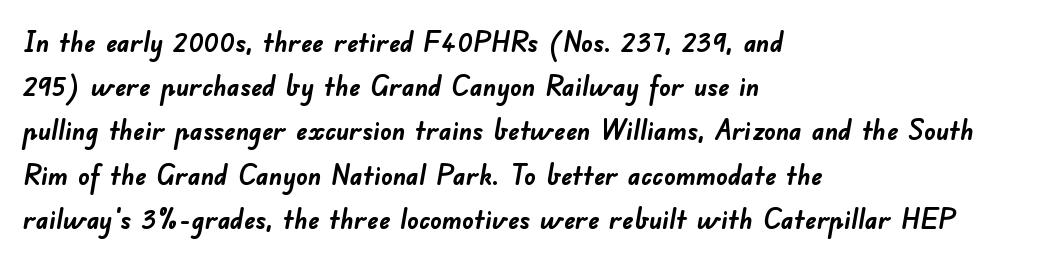
Q: Is the text bold? A: Yes.
Q: Is the typeface a serif or a sans-serif typeface? A: Sans-serif.
Q: Is the text underlined? A: No.
Q: How is the paragraph aligned? A: Left-aligned.
Q: Is the spacing between letters normal or unusually wide? A: Normal.
Q: Is the spacing between lines tight, normal or loose? A: Normal.
Q: Width (condensed, normal, or wide)? A: Normal.
Q: Stroke contrast? A: Low.
Q: x-height? A: Small.
Q: Monospaced? A: No.
